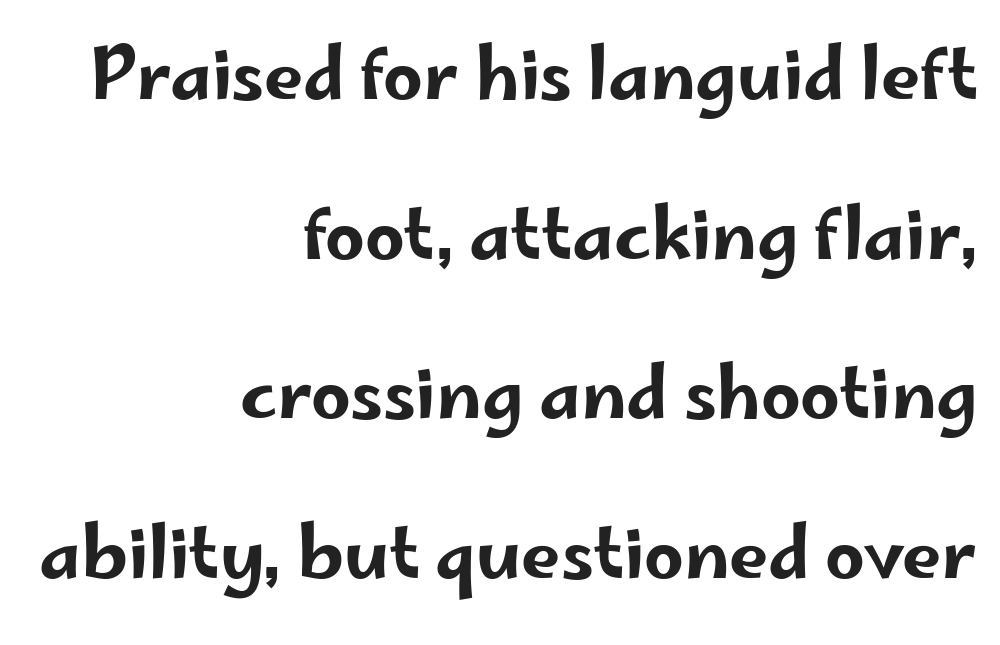
Every character sits straight up, as roman type does. Check under the words: just untouched page. Teacher's note: observe the even right margin — that is flush-right alignment. Is this a fixed-width face? No — the glyphs have proportional, varying widths.
